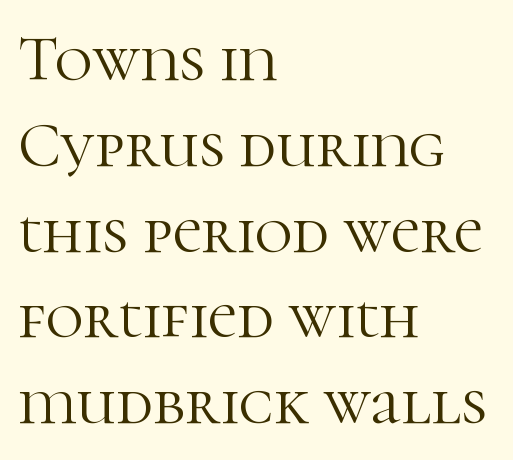
The image shows 65 px light serif type, upright; set left-aligned, normal line spacing (1.32x), normal letter spacing, not underlined; high stroke contrast and a medium x-height.
